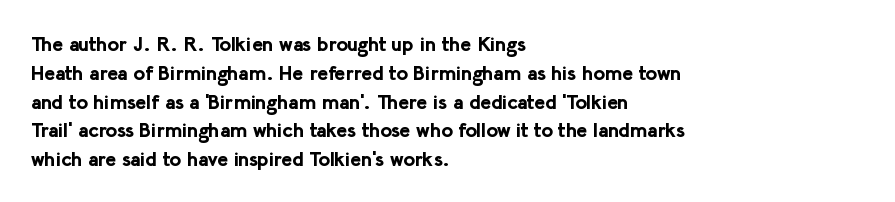
Line starts are locked; line ends wander. Bold? Absolutely — the strokes are thick and heavy. Nobody touched the tracking dial on this one. Bare-footed words on every line. These lines sit exactly where default settings would place them.
